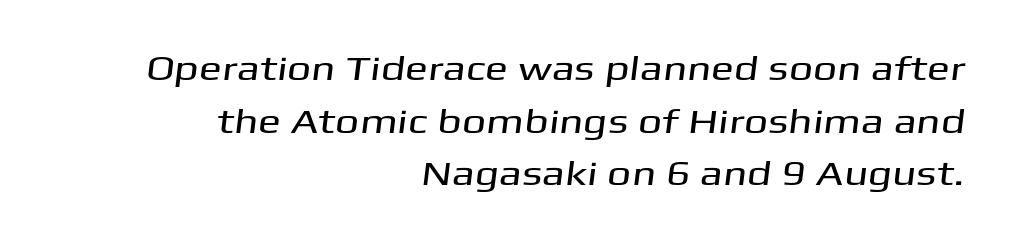
{"serif": "no", "width": "wide", "stroke_contrast": "medium", "x_height": "medium", "monospaced": "no", "underline": "no", "align": "right", "line_spacing": "normal", "line_spacing_ratio": 1.55, "letter_spacing": "normal", "letter_spacing_em": 0.0, "glyph_px": 34}
